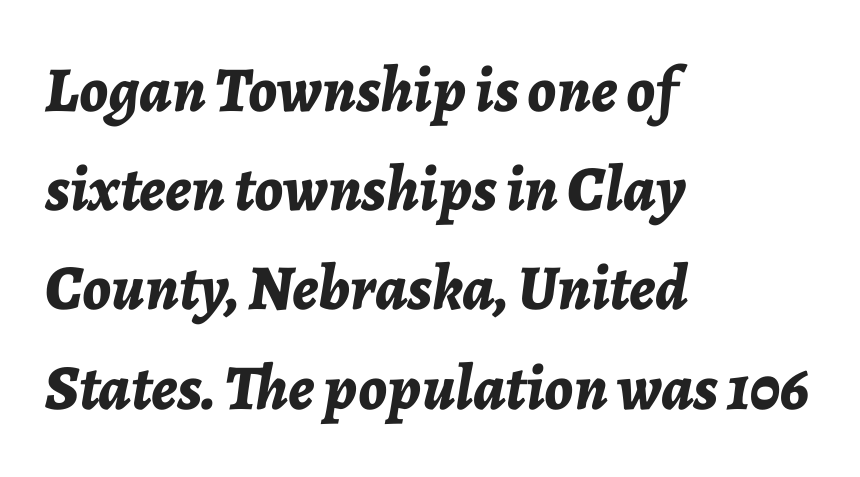
{"italic": "yes", "lean": "right", "slant_degrees": 7, "bold": "yes", "weight": "bold", "width": "normal", "stroke_contrast": "low", "x_height": "medium", "monospaced": "no", "underline": "no", "align": "left", "line_spacing": "normal", "line_spacing_ratio": 1.55, "letter_spacing": "normal", "letter_spacing_em": 0.0, "glyph_px": 64}
